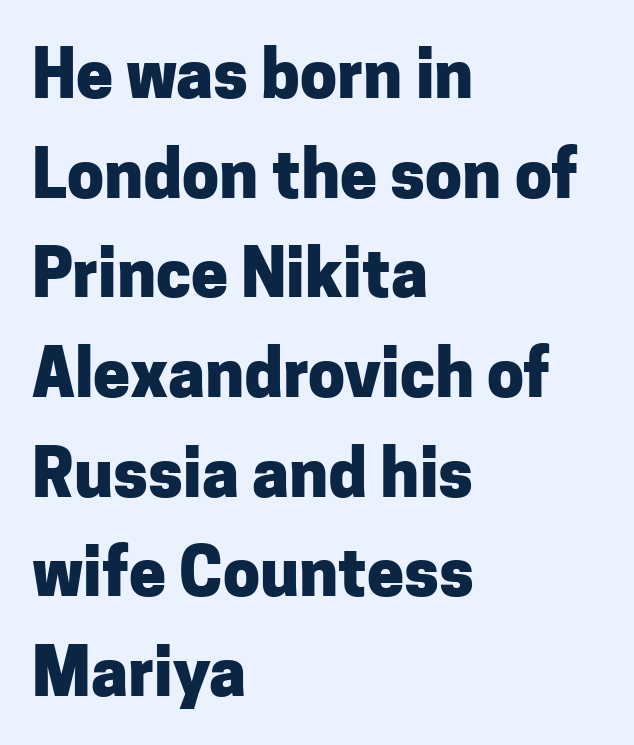
{"serif": "no", "italic": "no", "bold": "yes", "weight": "heavy", "width": "normal", "stroke_contrast": "low", "x_height": "medium", "monospaced": "no", "underline": "no", "align": "left", "line_spacing": "normal", "line_spacing_ratio": 1.51, "letter_spacing": "normal", "letter_spacing_em": 0.0, "glyph_px": 66}
